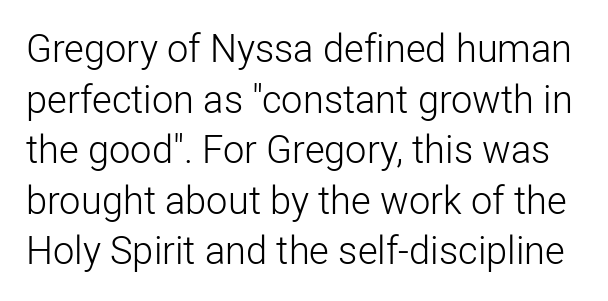
Q: Is the text bold? A: No.
Q: Is the text italic (slanted)? A: No, it is upright.
Q: Is the typeface a serif or a sans-serif typeface? A: Sans-serif.
Q: Is the text underlined? A: No.
Q: Is the spacing between letters normal or unusually wide? A: Normal.
Q: Is the spacing between lines tight, normal or loose? A: Normal.
Q: Width (condensed, normal, or wide)? A: Normal.
Q: Stroke contrast? A: Low.
Q: x-height? A: Medium.
Q: Monospaced? A: No.
